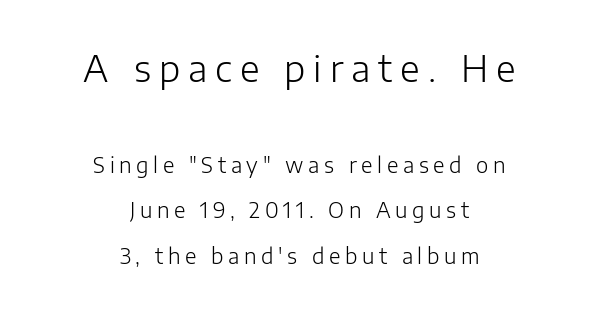
{"serif": "no", "italic": "no", "bold": "no", "weight": "light", "width": "normal", "stroke_contrast": "low", "x_height": "medium", "monospaced": "no", "underline": "no", "align": "center", "line_spacing": "loose", "line_spacing_ratio": 2.17, "letter_spacing": "wide", "letter_spacing_em": 0.22, "larger_block": "first", "size_ratio": 1.71, "glyph_px": 36}
